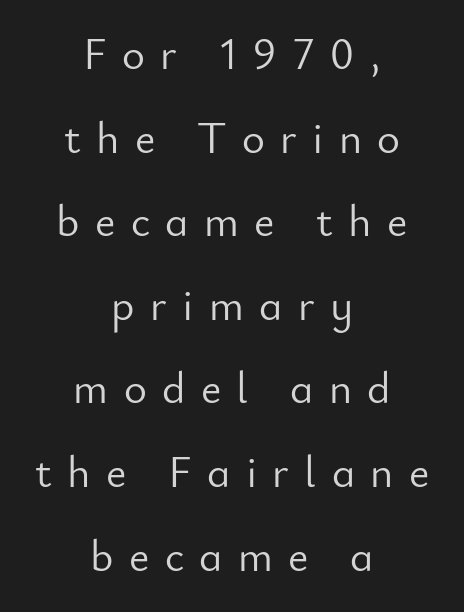
Q: Is the text bold? A: No.
Q: Is the text italic (slanted)? A: No, it is upright.
Q: Is the typeface a serif or a sans-serif typeface? A: Sans-serif.
Q: Is the text underlined? A: No.
Q: How is the paragraph aligned? A: Centered.
Q: Is the spacing between letters normal or unusually wide? A: Unusually wide.
Q: Is the spacing between lines tight, normal or loose? A: Loose.
Q: Width (condensed, normal, or wide)? A: Normal.
Q: Stroke contrast? A: Low.
Q: x-height? A: Small.
Q: Monospaced? A: No.
